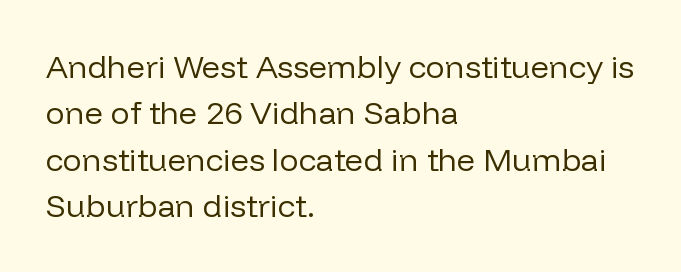
A student would call this left alignment; a typographer would say flush left, rag right. Lines of text with bare space underneath. The strokes are not fattened; the text isn't bold. Does extra space separate the letters? No, they use regular spacing. Does the lettering tilt? It doesn't — this is upright. The vertical gap from one line to the next is medium.
